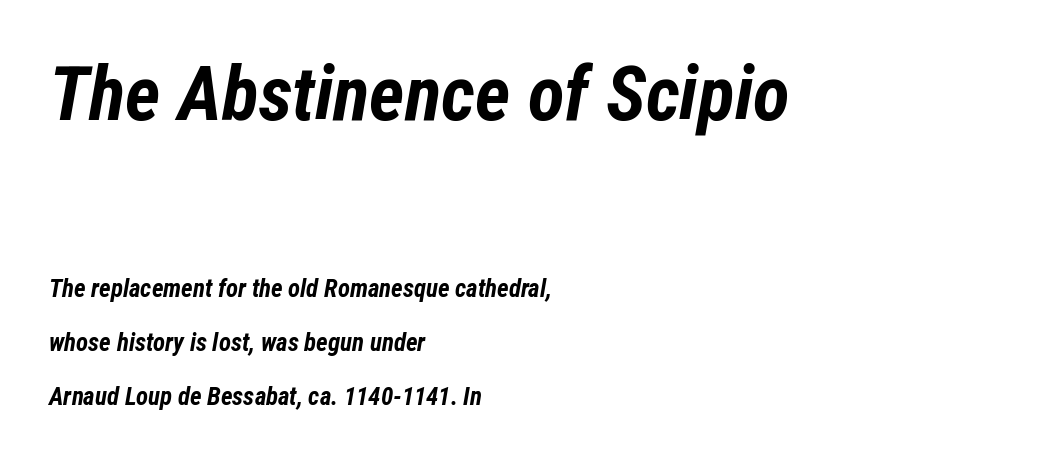
{"italic": "yes", "lean": "right", "slant_degrees": 12, "bold": "yes", "weight": "bold", "width": "condensed", "stroke_contrast": "low", "x_height": "medium", "monospaced": "no", "underline": "no", "align": "left", "line_spacing": "loose", "line_spacing_ratio": 2.15, "letter_spacing": "normal", "letter_spacing_em": 0.0, "larger_block": "first", "size_ratio": 3.04, "glyph_px": 76}
